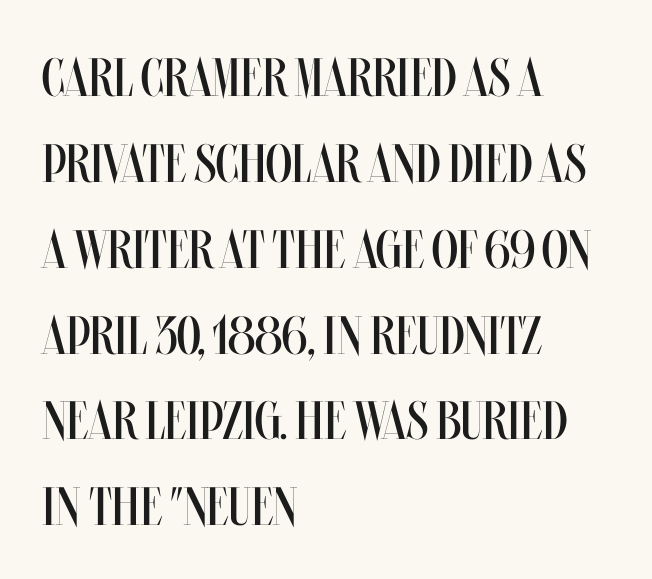
{"italic": "no", "bold": "no", "weight": "regular", "width": "condensed", "stroke_contrast": "medium", "x_height": "large", "monospaced": "no", "underline": "no", "align": "left", "line_spacing": "normal", "line_spacing_ratio": 1.59, "letter_spacing": "normal", "letter_spacing_em": 0.0, "glyph_px": 54}
